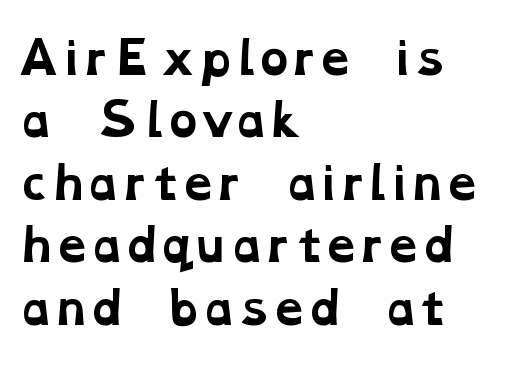
Q: Is the text bold? A: Yes.
Q: Is the typeface a serif or a sans-serif typeface? A: Serif.
Q: Is the text underlined? A: No.
Q: How is the paragraph aligned? A: Left-aligned.
Q: Is the spacing between letters normal or unusually wide? A: Normal.
Q: Is the spacing between lines tight, normal or loose? A: Normal.
Q: Width (condensed, normal, or wide)? A: Wide.
Q: Stroke contrast? A: Low.
Q: x-height? A: Medium.
Q: Monospaced? A: No.
